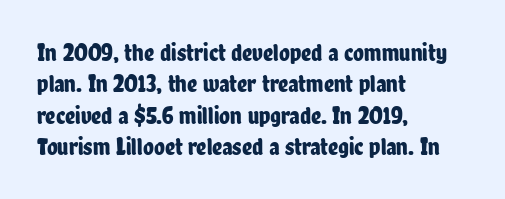
{"italic": "no", "underline": "no", "align": "left", "line_spacing": "normal", "line_spacing_ratio": 1.26, "letter_spacing": "normal", "letter_spacing_em": 0.0, "glyph_px": 25}
